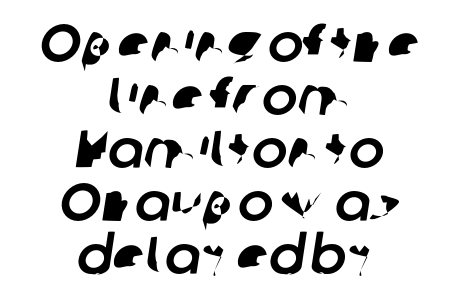
You could barely slide anything between these rows. Every row of glyphs is offset so its center matches the block's center. The passage shown is typed in a proportional face where columns would drift. Decoration check: the copy has no underline. I'd call this a sans setting — the letters go barefoot. The gaps between neighbouring characters are ordinary and unremarkable.
